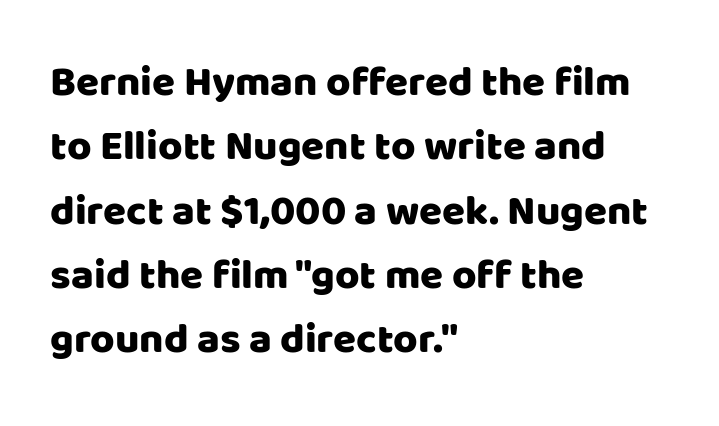
{"serif": "no", "italic": "no", "width": "normal", "stroke_contrast": "low", "x_height": "large", "monospaced": "no", "underline": "no", "align": "left", "line_spacing": "normal", "line_spacing_ratio": 1.53, "letter_spacing": "normal", "letter_spacing_em": 0.0, "glyph_px": 42}
